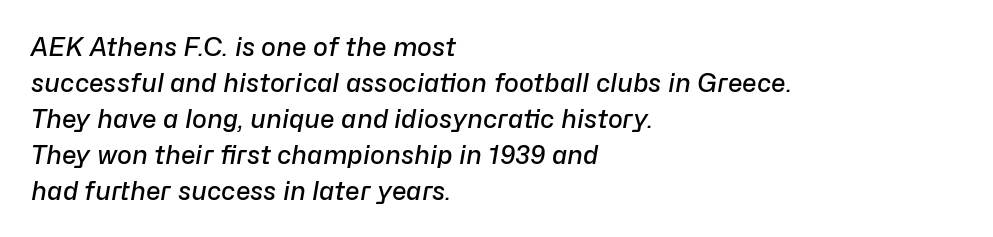
Q: Is the text bold? A: Semi-bold.
Q: Is the text italic (slanted)? A: Yes, it leans right by about 10 degrees.
Q: Is the text underlined? A: No.
Q: How is the paragraph aligned? A: Left-aligned.
Q: Is the spacing between letters normal or unusually wide? A: Normal.
Q: Is the spacing between lines tight, normal or loose? A: Normal.
